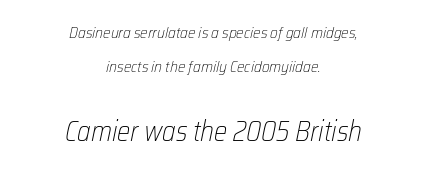
The image shows 28 px light, condensed type, italic (leaning right); set centered, loose line spacing (2.1x), normal letter spacing, not underlined; the second (bottom) block is 1.75x larger; low stroke contrast and a medium x-height.
